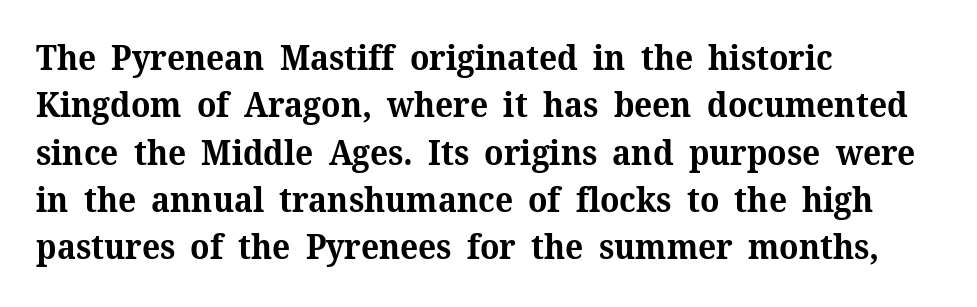
The image shows 34 px bold serif type, upright; set left-aligned, normal line spacing (1.39x), normal letter spacing, not underlined; medium stroke contrast and a medium x-height.
